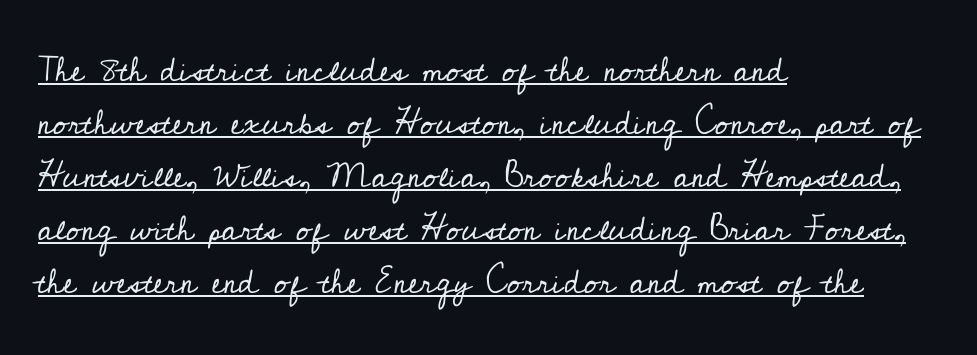
{"serif": "yes", "bold": "no", "weight": "regular", "width": "normal", "stroke_contrast": "low", "x_height": "small", "monospaced": "no", "underline": "yes", "align": "left", "line_spacing": "normal", "line_spacing_ratio": 1.56, "letter_spacing": "normal", "letter_spacing_em": 0.0, "glyph_px": 34}
